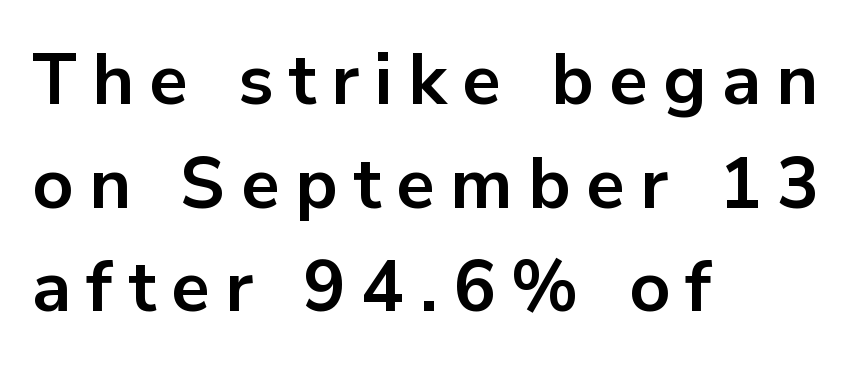
{"serif": "no", "italic": "no", "bold": "yes", "weight": "bold", "width": "normal", "stroke_contrast": "low", "x_height": "medium", "monospaced": "no", "underline": "no", "align": "left", "line_spacing": "normal", "line_spacing_ratio": 1.46, "letter_spacing": "wide", "letter_spacing_em": 0.22, "glyph_px": 71}
